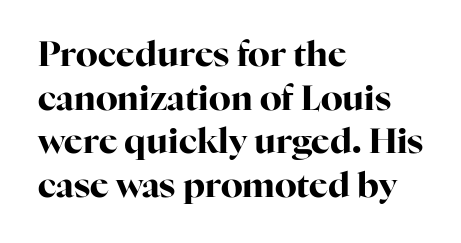
Q: Is the text bold? A: Yes.
Q: Is the text italic (slanted)? A: No, it is upright.
Q: Is the typeface a serif or a sans-serif typeface? A: Serif.
Q: Is the text underlined? A: No.
Q: How is the paragraph aligned? A: Left-aligned.
Q: Is the spacing between letters normal or unusually wide? A: Normal.
Q: Is the spacing between lines tight, normal or loose? A: Normal.
Q: Width (condensed, normal, or wide)? A: Normal.
Q: Stroke contrast? A: High.
Q: x-height? A: Medium.
Q: Monospaced? A: No.
